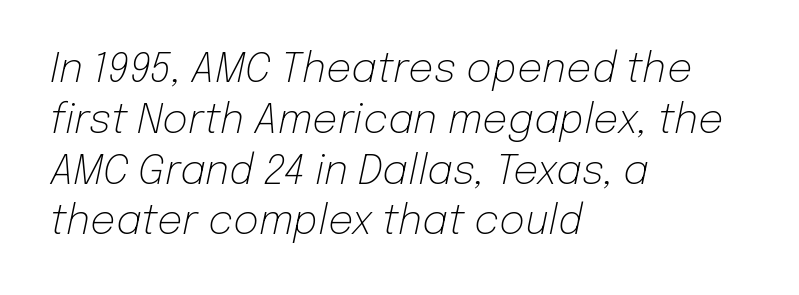
The image shows 40 px light type, italic (leaning right); set left-aligned, normal line spacing (1.27x), normal letter spacing, not underlined; low stroke contrast and a medium x-height.
